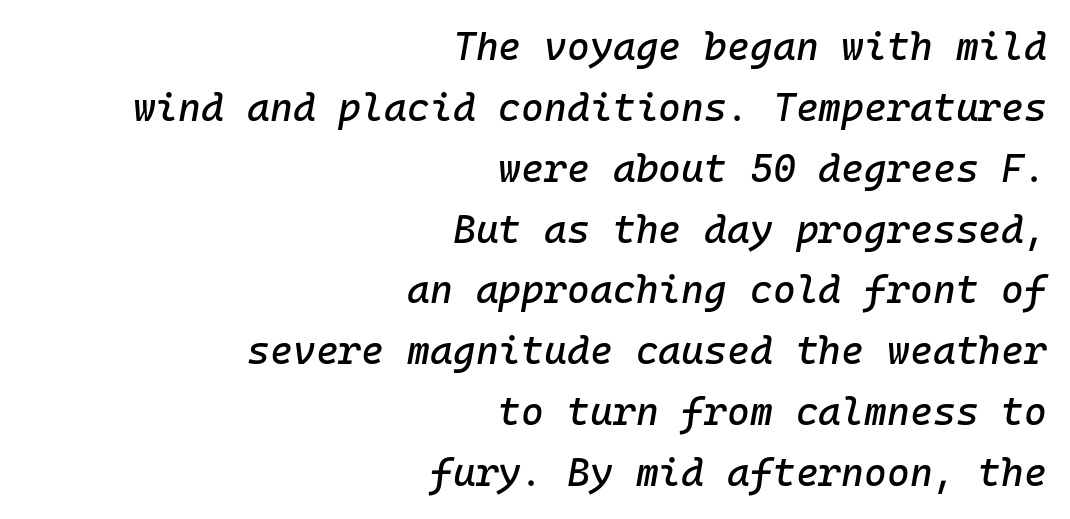
Q: Is the text italic (slanted)? A: Yes, it leans right by about 10 degrees.
Q: Is the text underlined? A: No.
Q: How is the paragraph aligned? A: Right-aligned.
Q: Is the spacing between letters normal or unusually wide? A: Normal.
Q: Is the spacing between lines tight, normal or loose? A: Normal.
Q: Width (condensed, normal, or wide)? A: Normal.
Q: Stroke contrast? A: Low.
Q: x-height? A: Medium.
Q: Monospaced? A: Yes.
